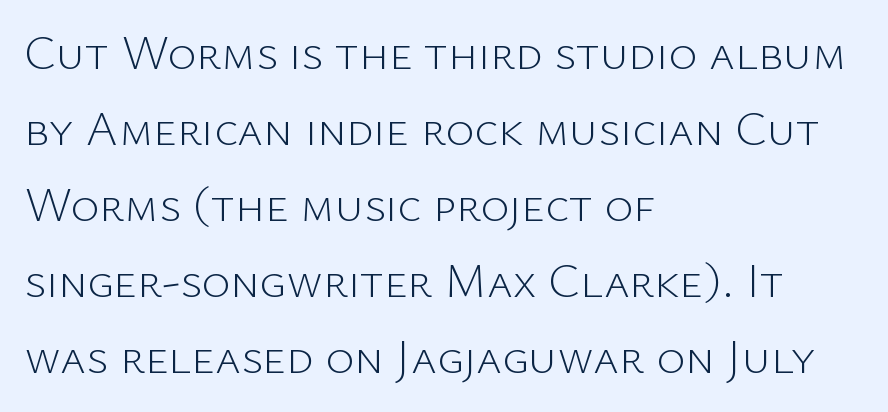
The image shows 49 px light sans-serif type, upright; set left-aligned, normal line spacing (1.55x), normal letter spacing, not underlined; low stroke contrast and a medium x-height.
